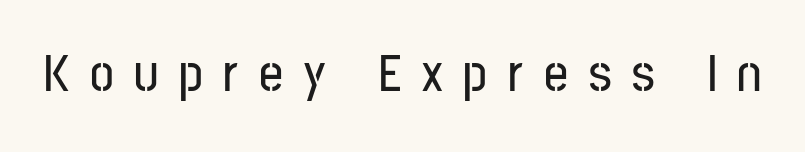
You could not count columns in this text — the font is proportionally spaced. Someone cranked the tracking dial way up on this one. The typography opts for an upright posture over an oblique one. A sans-serif font was chosen for this passage. Honestly, there is no underline to notice here at all.
